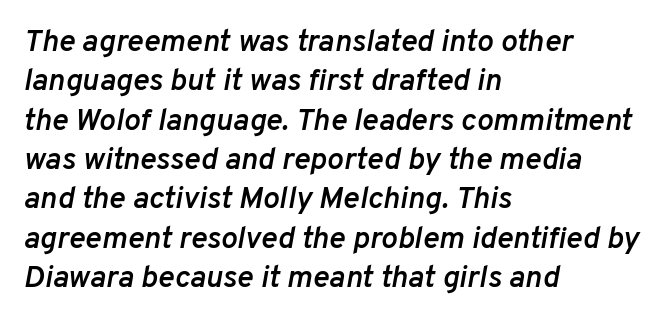
{"italic": "yes", "lean": "right", "slant_degrees": 10, "bold": "semi", "weight": "semibold", "width": "normal", "stroke_contrast": "low", "x_height": "medium", "monospaced": "no", "underline": "no", "align": "left", "line_spacing": "normal", "line_spacing_ratio": 1.27, "letter_spacing": "normal", "letter_spacing_em": 0.0, "glyph_px": 31}
